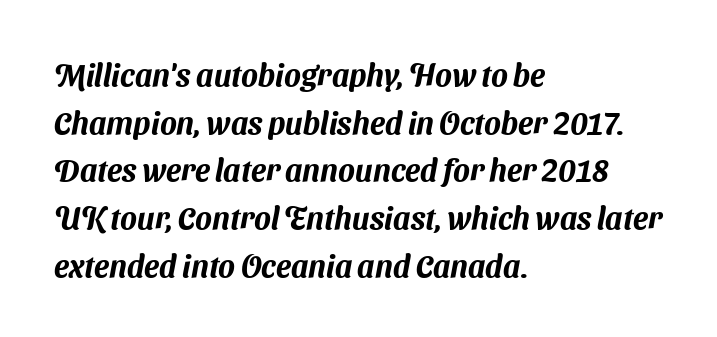
The image shows 31 px sans-serif type; set left-aligned, normal line spacing (1.54x), normal letter spacing, not underlined; medium stroke contrast and a medium x-height.
